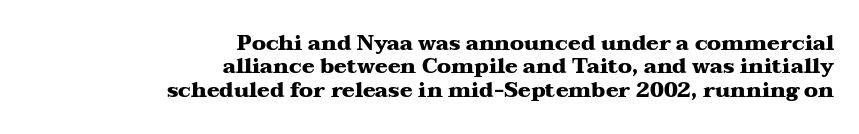
Vertically, the passage feels compressed, each row crowding the next. Letter spacing: default. Visually the block forms a straight wall on the right and a jagged coastline on the left. How heavy is the stroke? Heavy — this is a bold. These lines were composed using upright roman letters.
